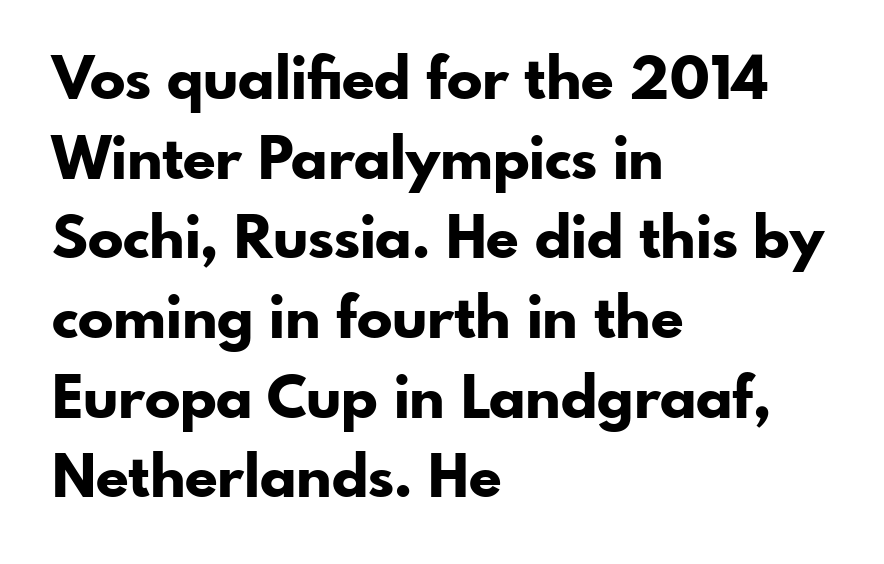
The image shows 59 px bold sans-serif type, upright; set left-aligned, normal line spacing (1.35x), normal letter spacing, not underlined; low stroke contrast and a small x-height.
